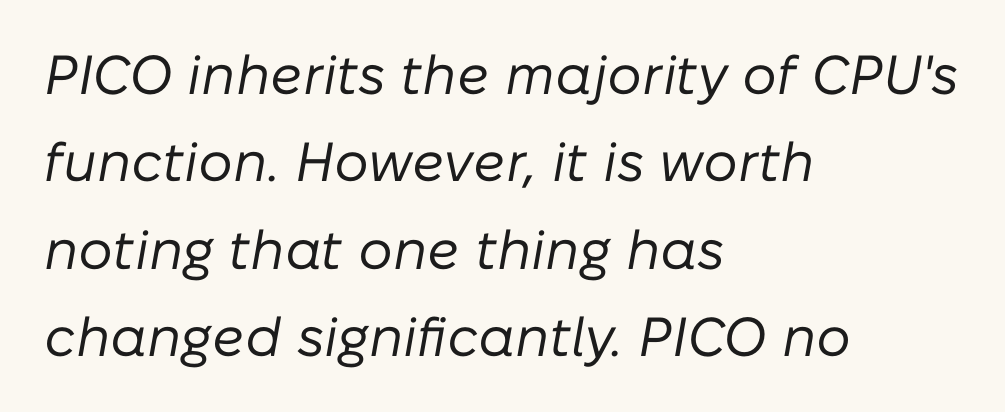
{"italic": "yes", "lean": "right", "slant_degrees": 10, "bold": "no", "weight": "regular", "width": "normal", "stroke_contrast": "low", "x_height": "medium", "monospaced": "no", "underline": "no", "align": "left", "line_spacing": "normal", "line_spacing_ratio": 1.59, "letter_spacing": "normal", "letter_spacing_em": 0.0, "glyph_px": 55}
